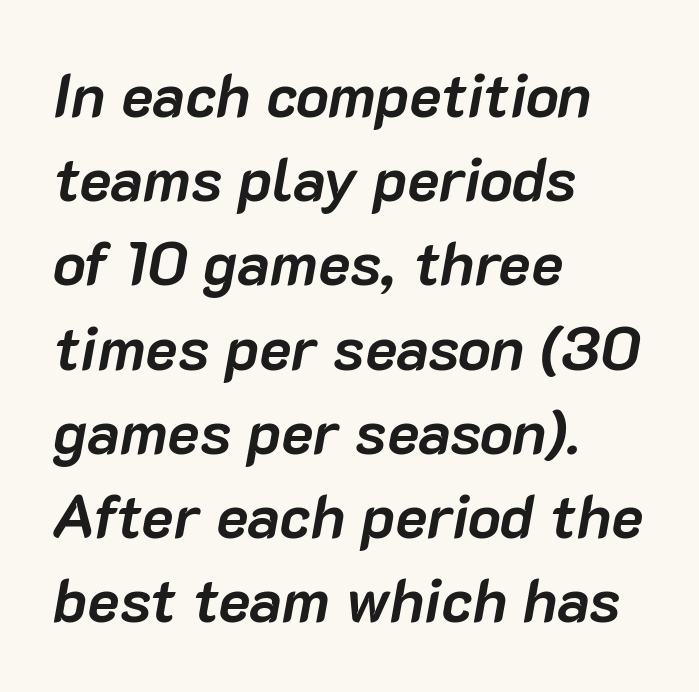
The image shows 61 px semibold type, italic (leaning right); set left-aligned, normal line spacing (1.38x), normal letter spacing, not underlined; low stroke contrast and a medium x-height.
